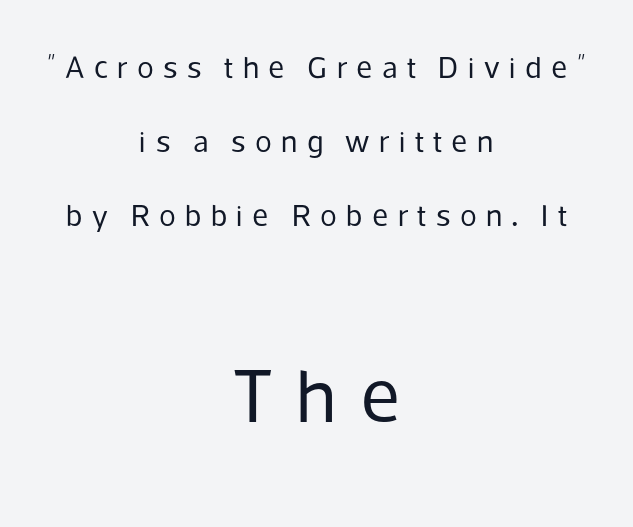
{"serif": "no", "italic": "no", "bold": "no", "weight": "regular", "width": "normal", "stroke_contrast": "low", "x_height": "medium", "monospaced": "no", "underline": "no", "align": "center", "line_spacing": "loose", "line_spacing_ratio": 2.39, "letter_spacing": "wide", "letter_spacing_em": 0.3, "larger_block": "second", "size_ratio": 2.48, "glyph_px": 77}
